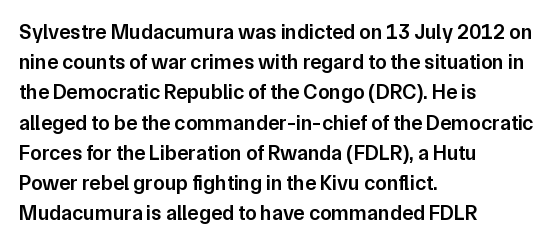
{"italic": "no", "bold": "semi", "underline": "no", "align": "left", "line_spacing": "normal", "line_spacing_ratio": 1.44, "letter_spacing": "normal", "letter_spacing_em": 0.0, "glyph_px": 21}
